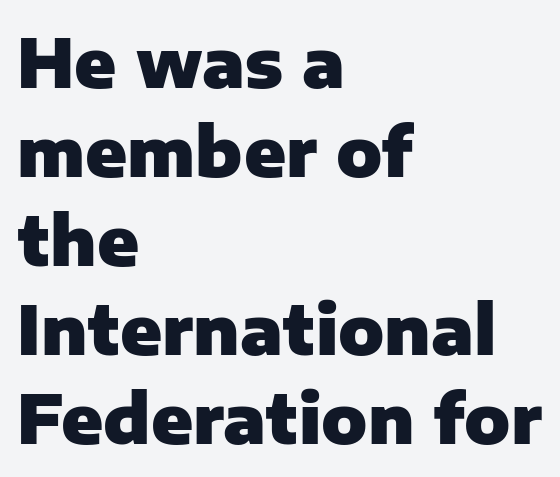
{"serif": "no", "italic": "no", "bold": "yes", "weight": "heavy", "width": "normal", "stroke_contrast": "low", "x_height": "medium", "monospaced": "no", "underline": "no", "align": "left", "line_spacing": "normal", "line_spacing_ratio": 1.31, "letter_spacing": "normal", "letter_spacing_em": 0.0, "glyph_px": 68}
